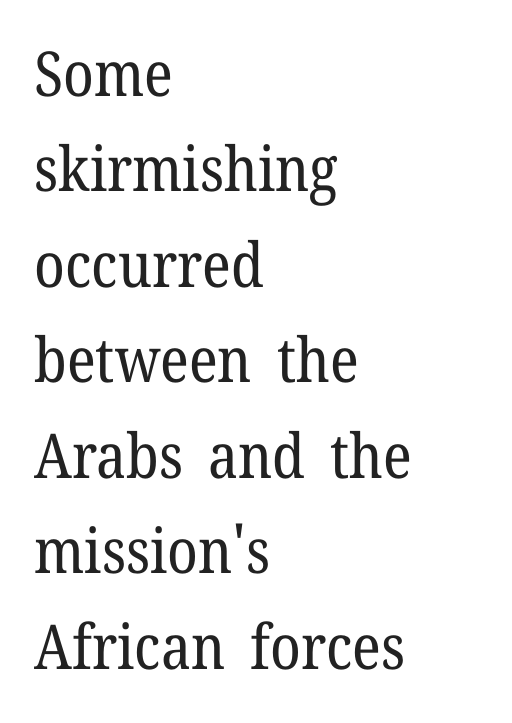
The image shows 62 px regular-weight serif type, upright; set left-aligned, normal line spacing (1.54x), normal letter spacing, not underlined; low stroke contrast and a medium x-height.
